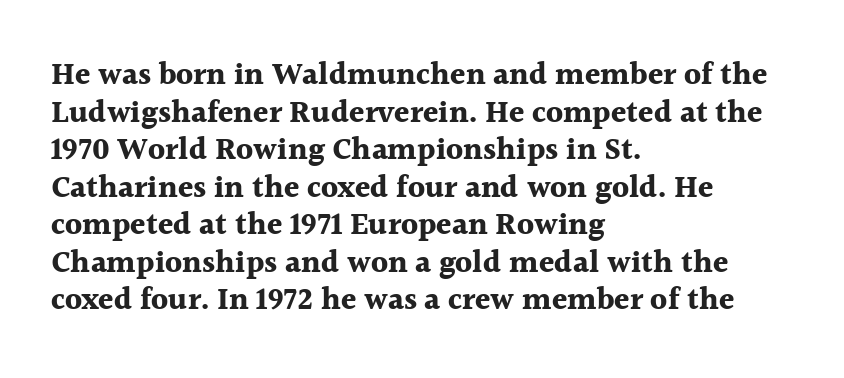
Q: Is the text bold? A: Yes.
Q: Is the text italic (slanted)? A: No, it is upright.
Q: Is the typeface a serif or a sans-serif typeface? A: Serif.
Q: Is the text underlined? A: No.
Q: How is the paragraph aligned? A: Left-aligned.
Q: Is the spacing between letters normal or unusually wide? A: Normal.
Q: Width (condensed, normal, or wide)? A: Normal.
Q: x-height? A: Medium.
Q: Monospaced? A: No.
